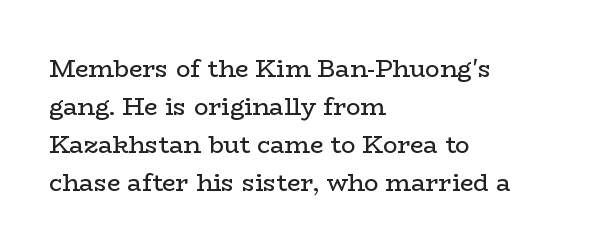
The image shows 24 px text type, upright; set left-aligned, normal line spacing (1.59x), normal letter spacing, not underlined.
